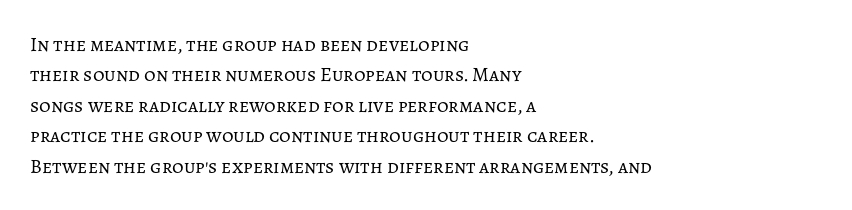
The typesetting does not lean heavy: it is not bold. Words appear dense and cohesive because spacing is normal. Every character sits straight up, as roman type does. What's the leading like? Ordinary, nothing unusual. Glance below the letters and you will spot only blank space.
